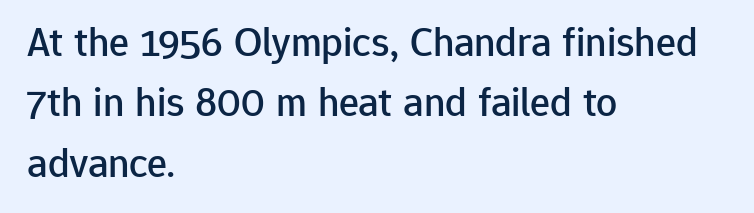
Q: Is the text italic (slanted)? A: No, it is upright.
Q: Is the typeface a serif or a sans-serif typeface? A: Sans-serif.
Q: Is the text underlined? A: No.
Q: How is the paragraph aligned? A: Left-aligned.
Q: Is the spacing between letters normal or unusually wide? A: Normal.
Q: Is the spacing between lines tight, normal or loose? A: Normal.
Q: Width (condensed, normal, or wide)? A: Normal.
Q: Stroke contrast? A: Low.
Q: x-height? A: Medium.
Q: Monospaced? A: No.
